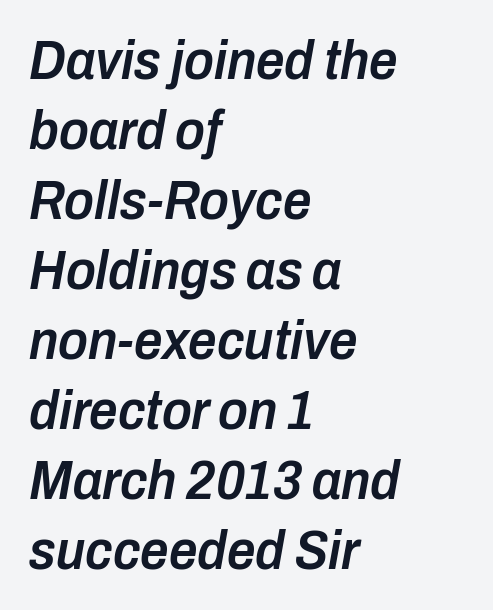
Inter-character spacing is left at the font's built-in metrics. Rule under the text: the space is simply empty. This sample is left-justified, so line endings fall wherever the words run out. I'd describe the lettering as semibold — firm but not a full bold. The vertical gap from one line to the next is medium.
